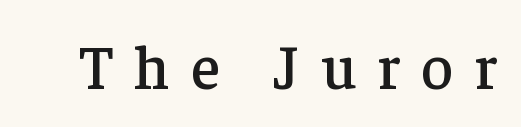
The image shows 62 px serif type, upright; set unusually wide letter spacing (+0.34 em), not underlined; low stroke contrast and a medium x-height.
